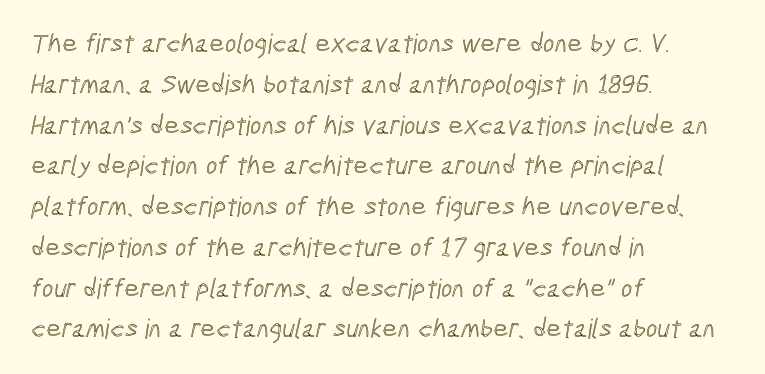
These lines sit exactly where default settings would place them. The baseline area is clear. Tracking here is standard; glyphs follow each other at the usual distance. Typeset ragged right — the left edge is the straight one.
